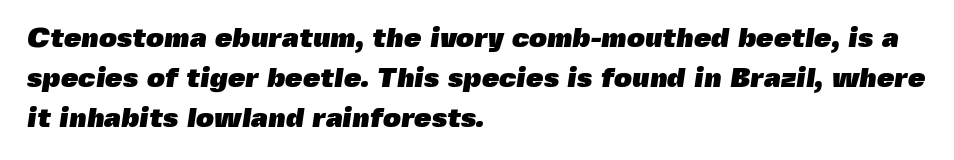
Anything drawn beneath the words? Only blank space. The passage shown stacks its lines at a standard gap. A full-strength bold gives these letters their thick strokes. The rendering keeps characters at their native spacing.
